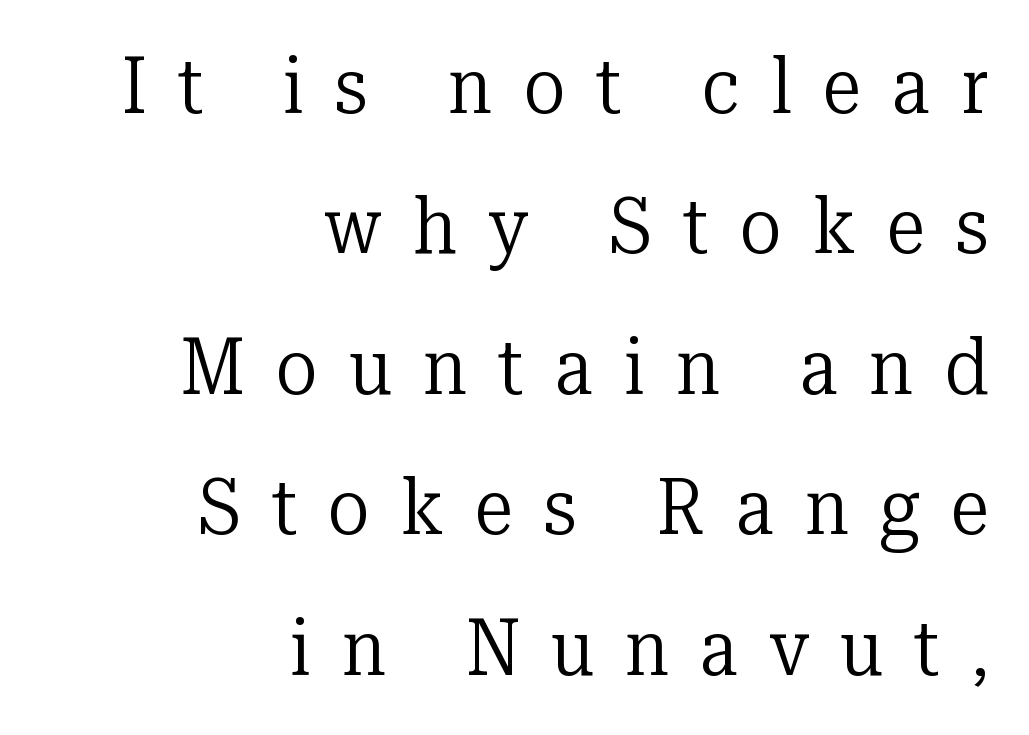
The image shows 78 px regular-weight serif type, upright; set right-aligned, line spacing 1.8x, unusually wide letter spacing (+0.4 em), not underlined; low stroke contrast and a medium x-height.
